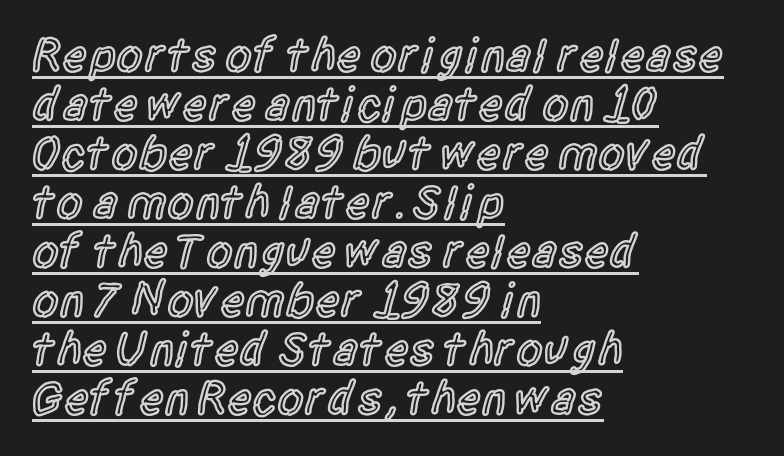
Q: Is the text bold? A: Semi-bold.
Q: Is the text italic (slanted)? A: Yes.
Q: Is the typeface a serif or a sans-serif typeface? A: Sans-serif.
Q: Is the text underlined? A: Yes.
Q: How is the paragraph aligned? A: Left-aligned.
Q: Is the spacing between letters normal or unusually wide? A: Normal.
Q: Is the spacing between lines tight, normal or loose? A: Tight.
Q: Width (condensed, normal, or wide)? A: Condensed.
Q: x-height? A: Large.
Q: Monospaced? A: No.
